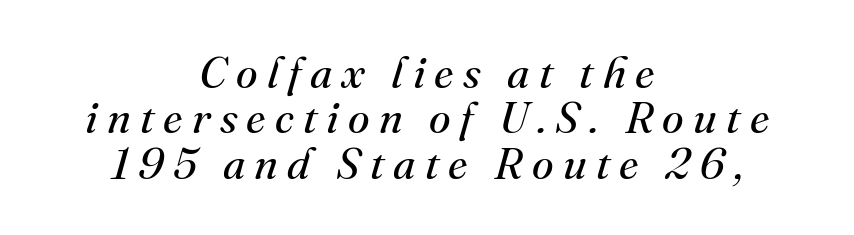
The image shows 44 px regular-weight serif type, italic (leaning right); set centered, tight line spacing (1.03x), unusually wide letter spacing (+0.21 em), not underlined; medium stroke contrast and a small x-height.
